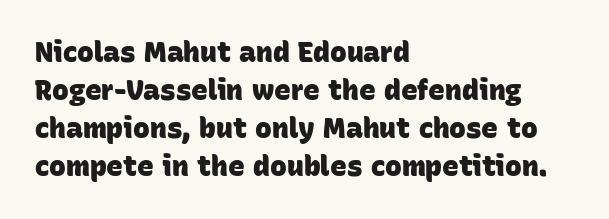
Q: Is the text bold? A: Yes.
Q: Is the typeface a serif or a sans-serif typeface? A: Sans-serif.
Q: Is the text underlined? A: No.
Q: How is the paragraph aligned? A: Left-aligned.
Q: Is the spacing between letters normal or unusually wide? A: Normal.
Q: Is the spacing between lines tight, normal or loose? A: Normal.
Q: Width (condensed, normal, or wide)? A: Normal.
Q: Stroke contrast? A: Low.
Q: x-height? A: Large.
Q: Monospaced? A: No.
